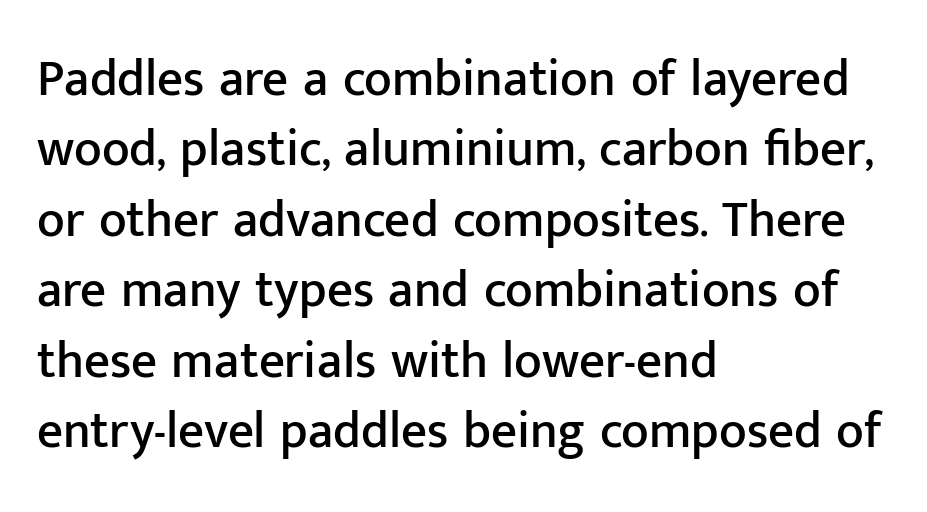
The string is rendered with underlining switched off. Look at the bottom of the vertical strokes: they stop flat, with no serifs. Horizontal bands of white between lines are of average thickness. This sample uses an upright cut, with every glyph sitting square on the baseline.
